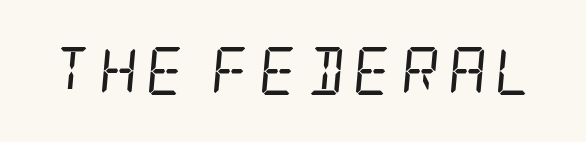
The image shows 48 px regular-weight, condensed serif type, italic (leaning right); set not underlined; low stroke contrast and a large x-height.
